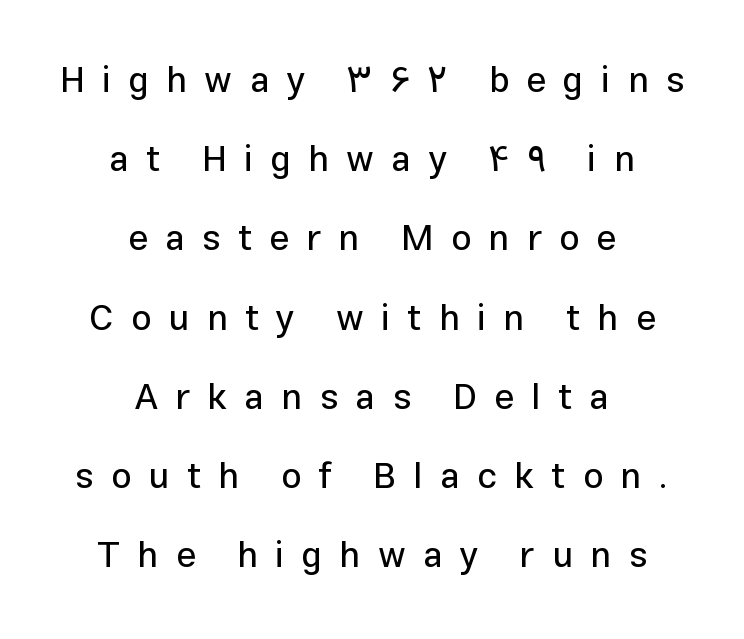
Q: Is the text italic (slanted)? A: No, it is upright.
Q: Is the typeface a serif or a sans-serif typeface? A: Sans-serif.
Q: Is the text underlined? A: No.
Q: How is the paragraph aligned? A: Centered.
Q: Is the spacing between letters normal or unusually wide? A: Unusually wide.
Q: Is the spacing between lines tight, normal or loose? A: Loose.
Q: Width (condensed, normal, or wide)? A: Normal.
Q: Stroke contrast? A: Low.
Q: x-height? A: Medium.
Q: Monospaced? A: No.
